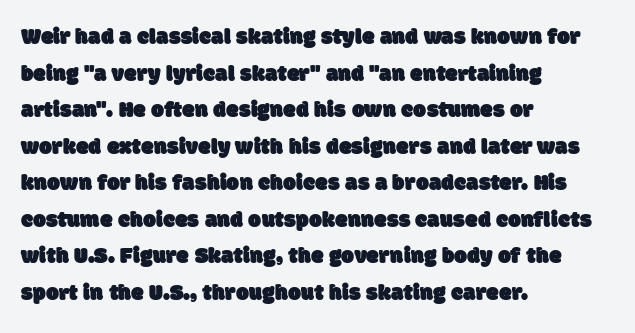
The image shows 23 px text type; set left-aligned, normal line spacing (1.59x), normal letter spacing, not underlined.
